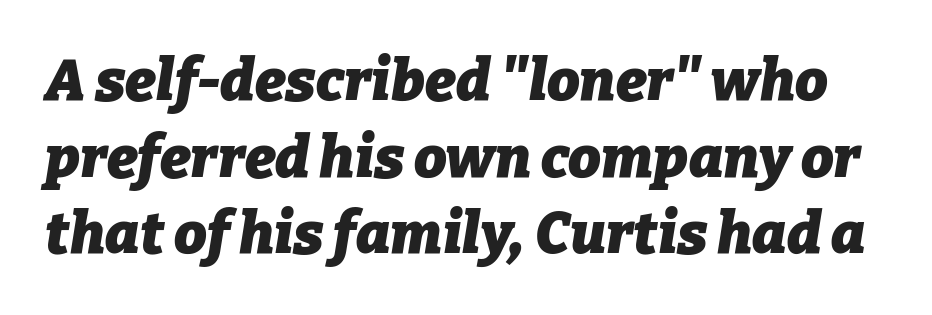
Q: Is the text bold? A: Yes.
Q: Is the text italic (slanted)? A: Yes, it leans right by about 9 degrees.
Q: Is the text underlined? A: No.
Q: Is the spacing between letters normal or unusually wide? A: Normal.
Q: Is the spacing between lines tight, normal or loose? A: Normal.
Q: Width (condensed, normal, or wide)? A: Normal.
Q: Stroke contrast? A: Low.
Q: x-height? A: Medium.
Q: Monospaced? A: No.
